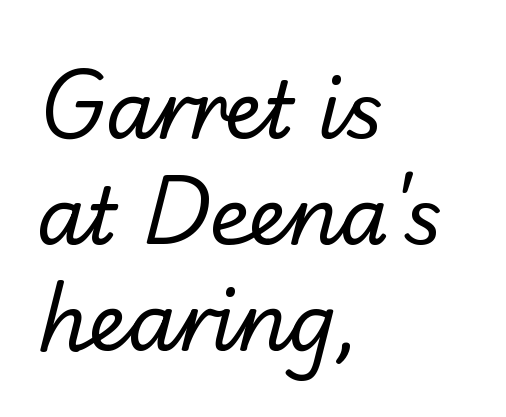
The image shows 79 px regular-weight sans-serif type; set left-aligned, normal line spacing (1.34x), normal letter spacing, not underlined; low stroke contrast and a small x-height.
